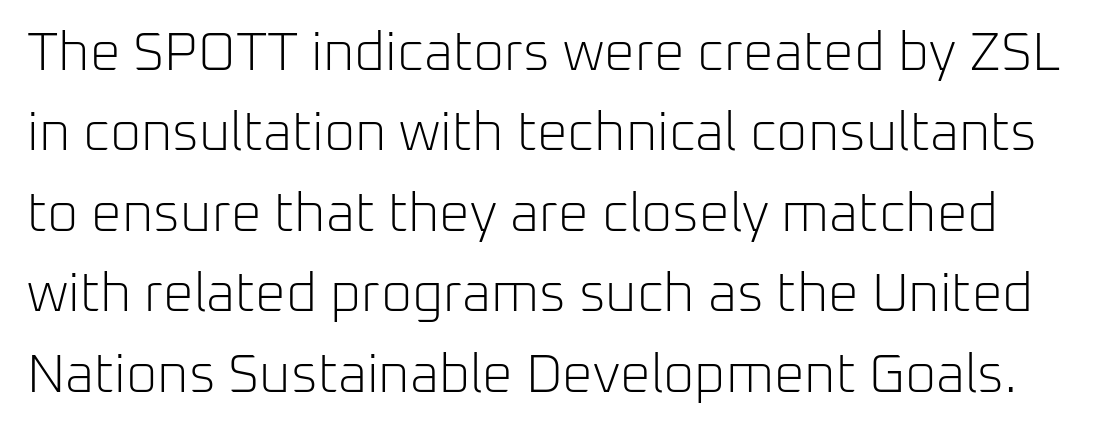
The image shows 54 px light sans-serif type, upright; set normal line spacing (1.49x), normal letter spacing, not underlined; low stroke contrast and a medium x-height.
